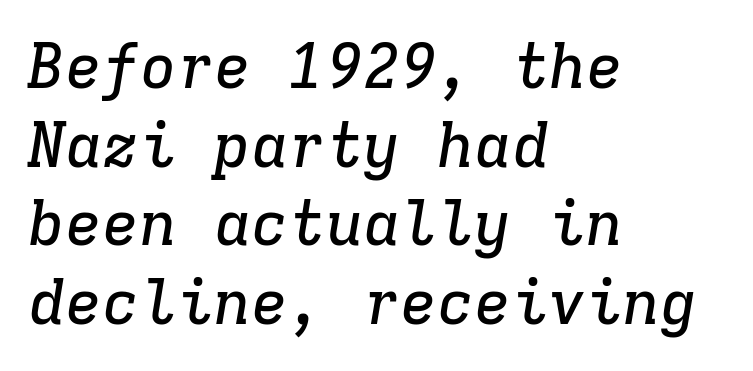
The line-height multiplier appears to be the usual default. The typography opts for an oblique posture over an upright one. Observe the ordinary spacing: letters are neighbours, not strangers. Horizontally, the lines are justified to the leading edge only.
